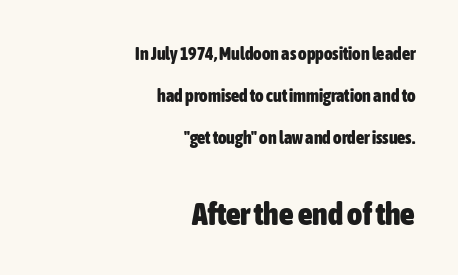
Q: Is the text bold? A: Yes.
Q: Is the text italic (slanted)? A: No, it is upright.
Q: Is the typeface a serif or a sans-serif typeface? A: Sans-serif.
Q: Is the text underlined? A: No.
Q: How is the paragraph aligned? A: Right-aligned.
Q: Is the spacing between letters normal or unusually wide? A: Normal.
Q: Is the spacing between lines tight, normal or loose? A: Loose.
Q: Which block of text is set in a larger size, the first (top) or the second (bottom)? A: The second (bottom) one.
Q: Width (condensed, normal, or wide)? A: Condensed.
Q: Stroke contrast? A: Low.
Q: x-height? A: Medium.
Q: Monospaced? A: No.
